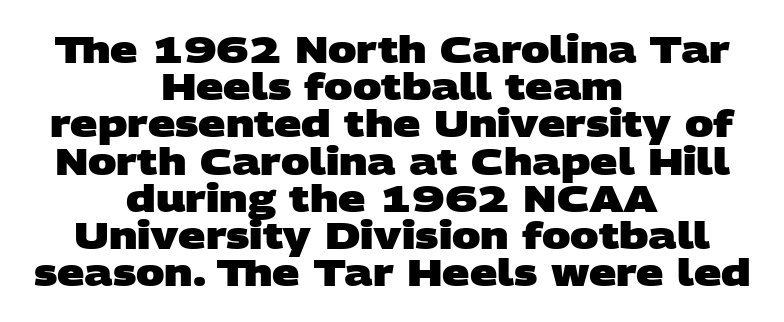
Q: Is the text bold? A: Yes.
Q: Is the typeface a serif or a sans-serif typeface? A: Sans-serif.
Q: Is the text underlined? A: No.
Q: How is the paragraph aligned? A: Centered.
Q: Is the spacing between letters normal or unusually wide? A: Normal.
Q: Is the spacing between lines tight, normal or loose? A: Tight.
Q: Width (condensed, normal, or wide)? A: Wide.
Q: Stroke contrast? A: Low.
Q: x-height? A: Large.
Q: Monospaced? A: No.
